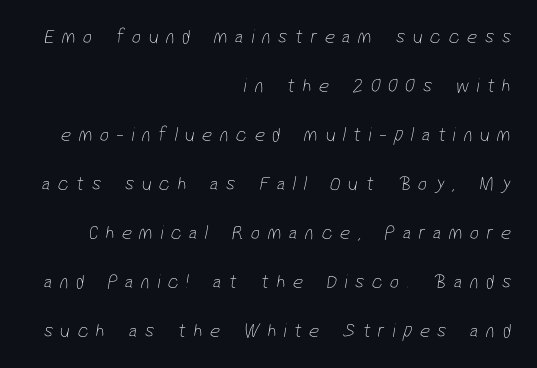
{"bold": "no", "underline": "no", "align": "right", "line_spacing": "loose", "line_spacing_ratio": 2.45, "letter_spacing": "wide", "letter_spacing_em": 0.37, "glyph_px": 20}
